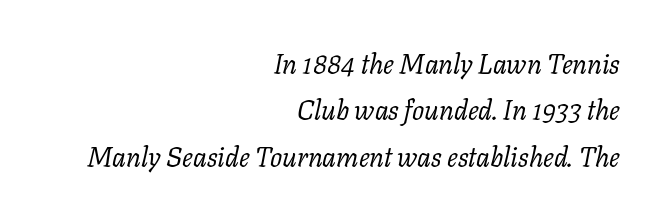
Q: Is the text bold? A: No.
Q: Is the text italic (slanted)? A: Yes, it leans right by about 11 degrees.
Q: Is the text underlined? A: No.
Q: How is the paragraph aligned? A: Right-aligned.
Q: Is the spacing between letters normal or unusually wide? A: Normal.
